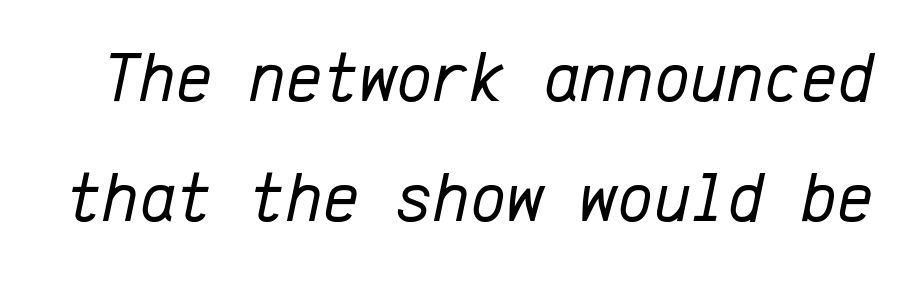
Q: Is the text bold? A: No.
Q: Is the text italic (slanted)? A: Yes, it leans right by about 12 degrees.
Q: Is the text underlined? A: No.
Q: Is the spacing between letters normal or unusually wide? A: Normal.
Q: Width (condensed, normal, or wide)? A: Normal.
Q: Stroke contrast? A: Low.
Q: x-height? A: Medium.
Q: Monospaced? A: Yes.
